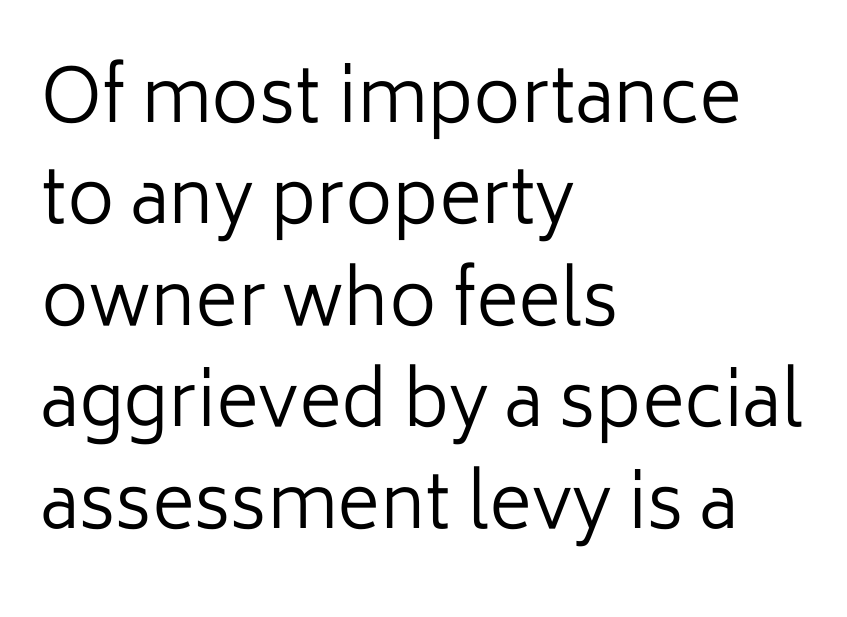
The image shows 73 px regular-weight sans-serif type, upright; set left-aligned, normal line spacing (1.39x), normal letter spacing, not underlined; low stroke contrast and a medium x-height.
